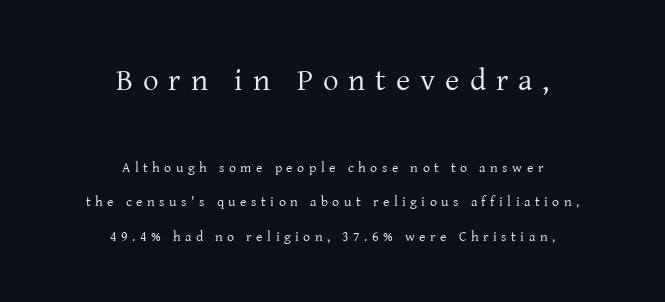
If you folded the block vertically in half, each line would mirror itself in length. Is the stroke heavy? The answer is a plain regular-or-lighter. Vertical spacing — loose. Block one is the big one; block two sits smaller underneath. Small tapered or slab feet sit at the stroke ends, so this counts as serif. In terms of posture, this sample is upright.
